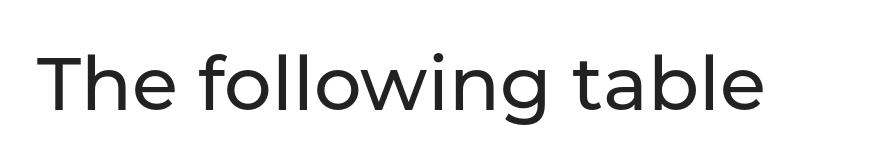
The image shows 75 px sans-serif type, upright; set normal letter spacing, not underlined; low stroke contrast and a medium x-height.
